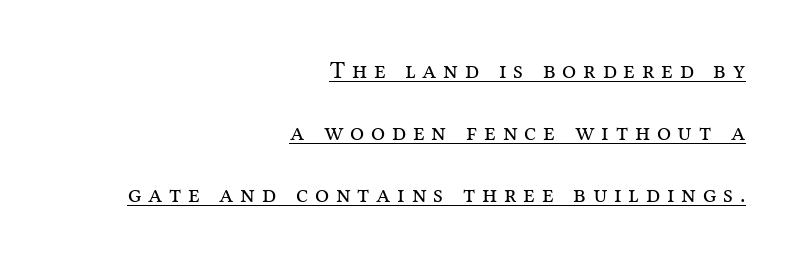
The passage shown stacks its lines with a broad gap. Casual observation: everything's shoved over to the right. Students, note that the glyphs here are deliberately spaced far apart. Compared with undecorated copy, this sample adds a rule below the words. The letters look calm and open, with moderate or lighter stems.
